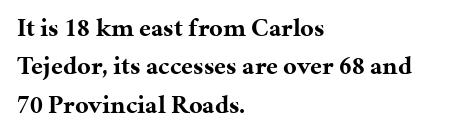
Q: Is the text bold? A: Yes.
Q: Is the text italic (slanted)? A: No, it is upright.
Q: Is the text underlined? A: No.
Q: How is the paragraph aligned? A: Left-aligned.
Q: Is the spacing between letters normal or unusually wide? A: Normal.
Q: Is the spacing between lines tight, normal or loose? A: Normal.
